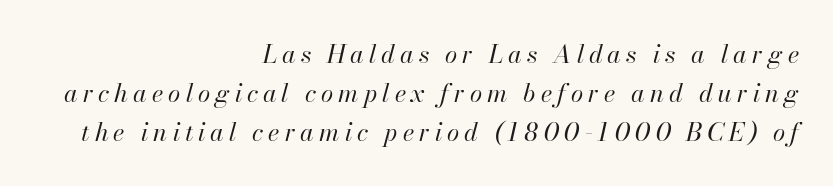
{"italic": "yes", "lean": "right", "slant_degrees": 13, "bold": "no", "underline": "no", "align": "right", "line_spacing": "normal", "line_spacing_ratio": 1.57, "letter_spacing": "wide", "letter_spacing_em": 0.2, "glyph_px": 25}
